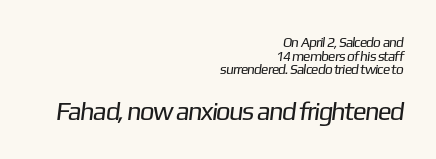
This sample trades vertical openness for compactness between lines. Compared with a typical body face, this is equally light or lighter still. This rendering uses right alignment, leaving the left contour irregular. Default kerning and tracking; the words read as compact shapes. Honestly, there is no underline to notice here at all.
